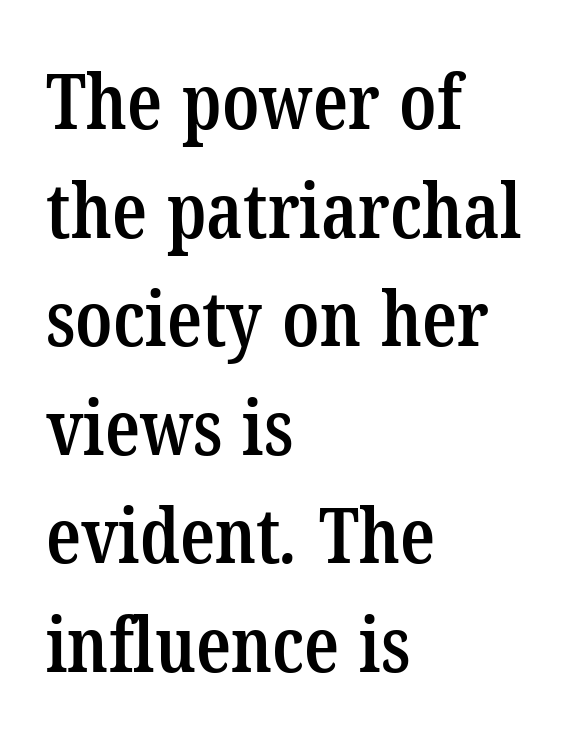
The image shows 77 px semibold, condensed serif type; set left-aligned, normal line spacing (1.41x), normal letter spacing, not underlined; low stroke contrast and a medium x-height.
